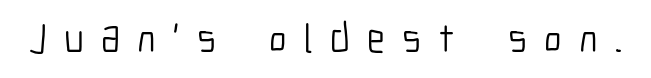
The image shows 41 px light, condensed sans-serif type, upright; set unusually wide letter spacing (+0.42 em), not underlined; low stroke contrast and a medium x-height.
